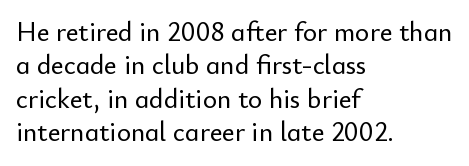
The specimen reads as upright at a glance. The words here are not underlined. Horizontal alignment here is leftward, the default for most running prose. The gaps between neighbouring characters are ordinary and unremarkable.
